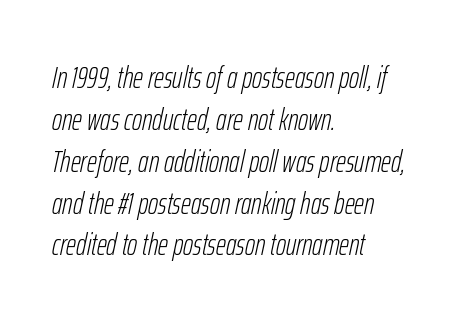
Left-aligned paragraph, ragged on the right. Think of a printed novel: that variable character pitch is what you see here. Tracking here is standard; glyphs follow each other at the usual distance. These lines were composed using italics. Glance below the letters and you will spot only blank space. The typeface has the unassuming heft of standard copy or less.
